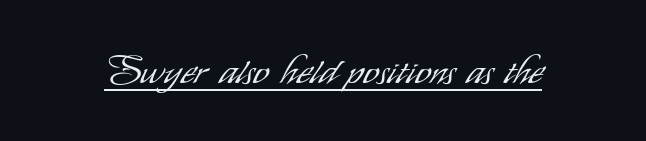
The image shows 40 px light, condensed sans-serif type; set normal letter spacing, underlined; low stroke contrast and a small x-height.
